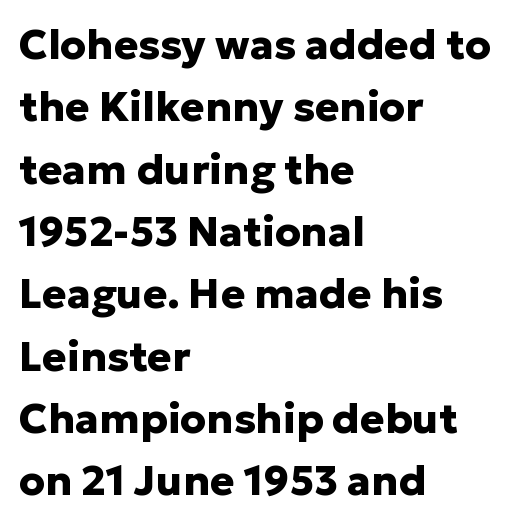
You can tell from the bare stems that sans-serif type was used. The lettering stays uniformly vertical, giving the passage a roman look. Heavy, bold letterforms. These lines are rendered in a variable-pitch font. Teacher's note: observe the even left margin — that is flush-left alignment. The tracking reads as untouched default to a designer's eye.
